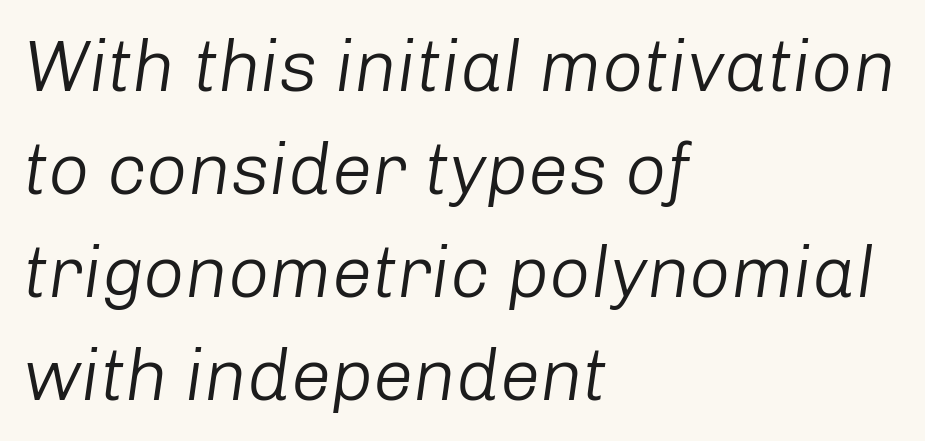
The image shows 72 px light type, italic (leaning right); set left-aligned, normal line spacing (1.43x), normal letter spacing, not underlined; low stroke contrast and a medium x-height.
